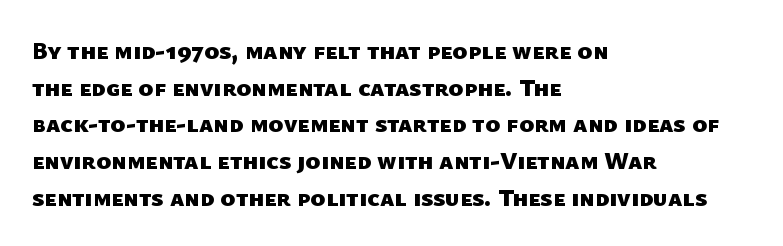
{"bold": "yes", "underline": "no", "align": "left", "line_spacing": "normal", "line_spacing_ratio": 1.47, "letter_spacing": "normal", "letter_spacing_em": 0.0, "glyph_px": 25}
